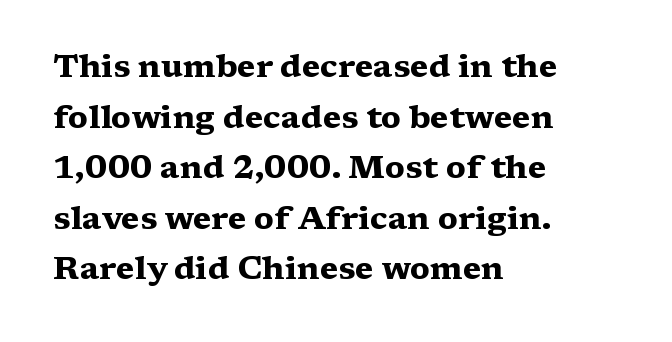
The image shows 32 px heavy, wide serif type, upright; set left-aligned, normal line spacing (1.58x), normal letter spacing, not underlined; medium stroke contrast and a medium x-height.
